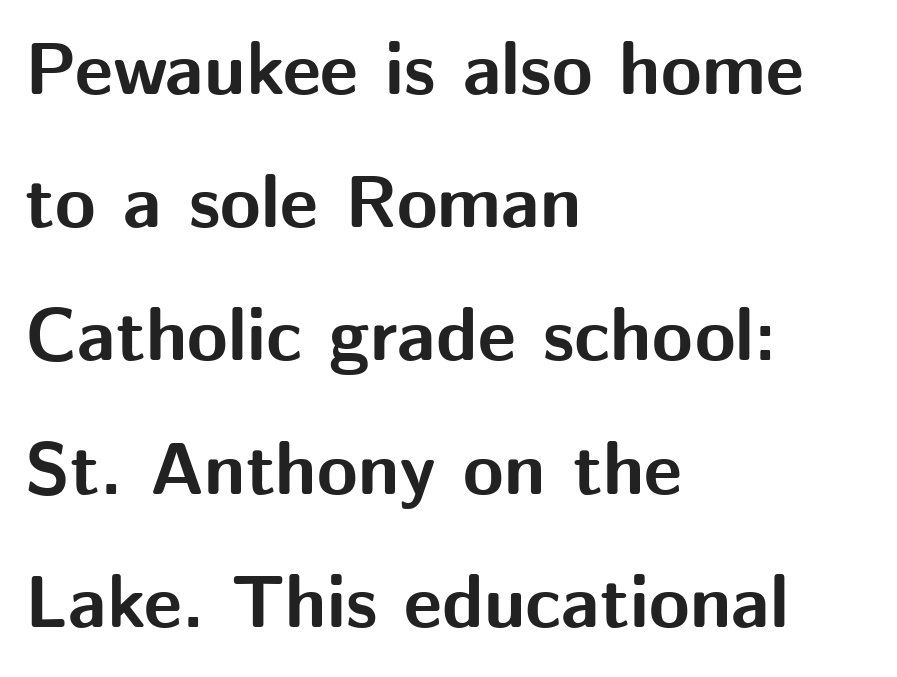
The face used here is proportionally spaced, like ordinary book or web type. Here the glyphs are tracked normally, forming tight word shapes. How heavy is the stroke? Heavy — this is a bold. Upright lettering throughout. Grotesque or geometric, the face here clearly has no serifs.
